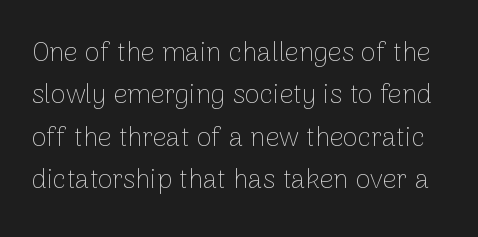
{"italic": "no", "bold": "no", "underline": "no", "line_spacing": "normal", "line_spacing_ratio": 1.57, "letter_spacing": "normal", "letter_spacing_em": 0.0, "glyph_px": 27}
